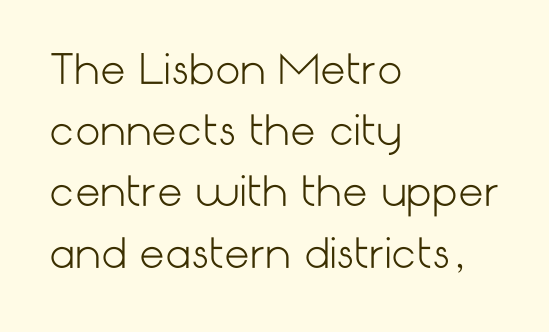
Reading down the column, the eye jumps a familiar distance to each next line. Decoration check: the copy has no underline. A typesetter would call this zero additional tracking. Nothing sits at the stroke ends, so this counts as sans-serif. Stems here are at most as thick as an everyday book face. Caption: multi-line text, flush left, ragged right.
